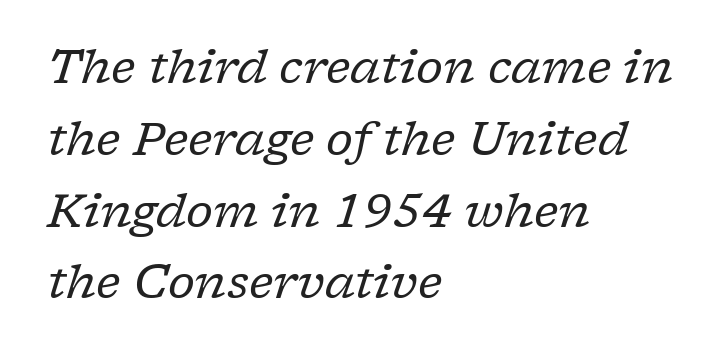
{"serif": "yes", "italic": "yes", "lean": "right", "slant_degrees": 17, "bold": "no", "weight": "regular", "width": "normal", "stroke_contrast": "low", "x_height": "medium", "monospaced": "no", "underline": "no", "align": "left", "line_spacing": "normal", "line_spacing_ratio": 1.56, "letter_spacing": "normal", "letter_spacing_em": 0.0, "glyph_px": 46}
